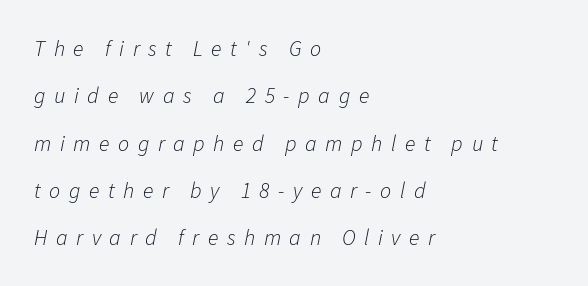
The image shows 22 px text type, italic (leaning right); set left-aligned, loose line spacing (2.15x), unusually wide letter spacing (+0.39 em), not underlined.
